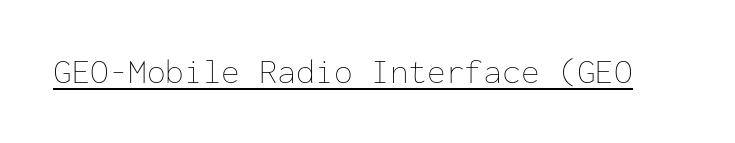
The image shows 34 px thin type, upright, monospaced; set normal letter spacing, underlined; low stroke contrast and a medium x-height.
